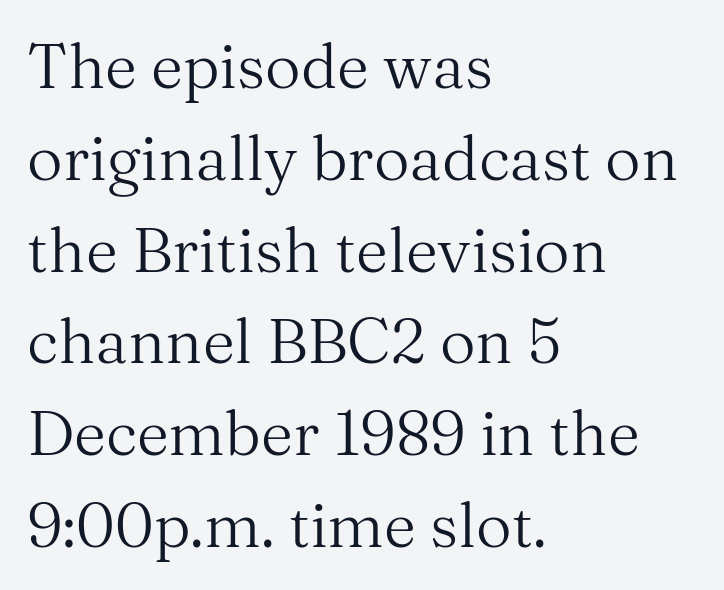
The image shows 62 px regular-weight serif type, upright; set left-aligned, normal line spacing (1.48x), normal letter spacing, not underlined; medium stroke contrast and a medium x-height.
